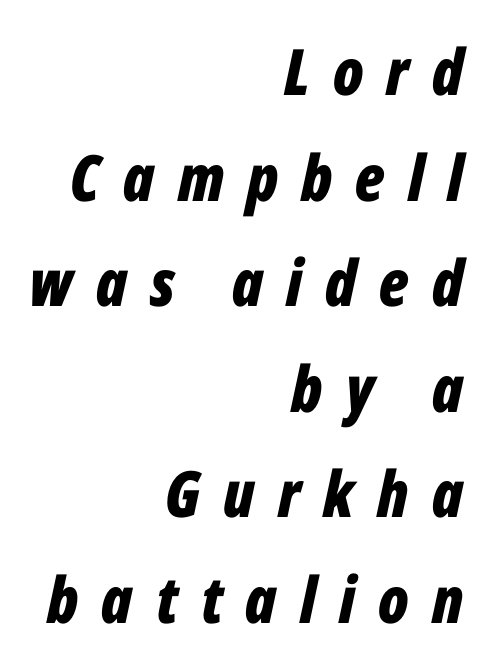
{"italic": "yes", "lean": "right", "slant_degrees": 12, "bold": "yes", "weight": "bold", "width": "condensed", "stroke_contrast": "low", "x_height": "medium", "monospaced": "no", "underline": "no", "align": "right", "line_spacing": "normal", "line_spacing_ratio": 1.65, "letter_spacing": "wide", "letter_spacing_em": 0.36, "glyph_px": 64}
